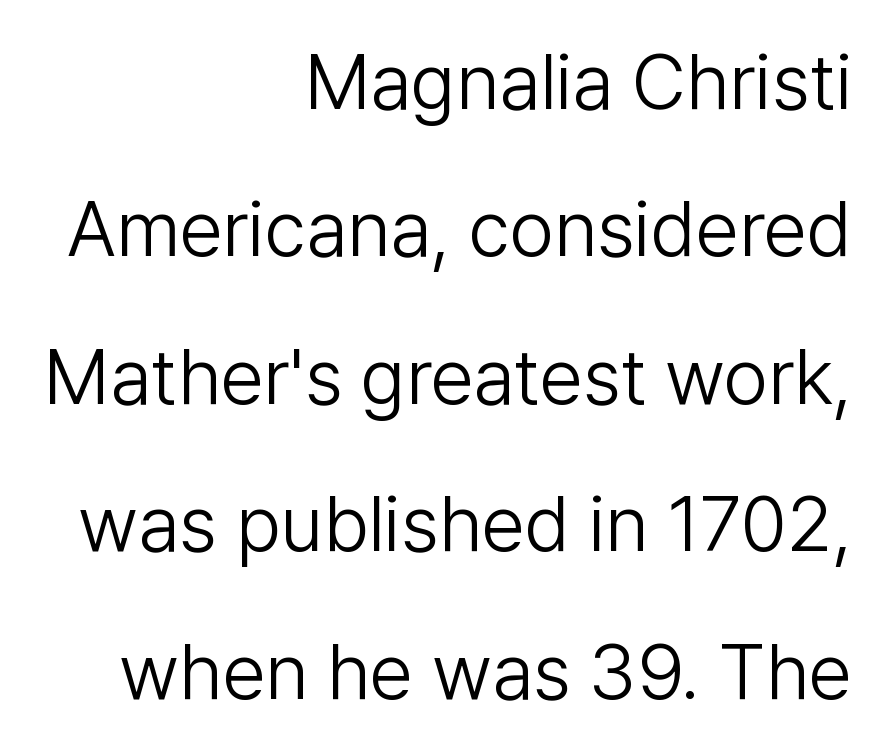
The image shows 78 px light sans-serif type, upright; set right-aligned, line spacing 1.89x, normal letter spacing, not underlined; low stroke contrast and a medium x-height.
